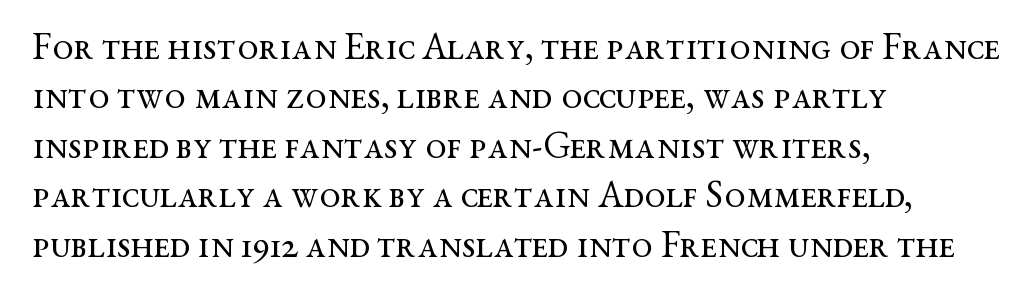
{"serif": "yes", "italic": "no", "bold": "no", "weight": "regular", "width": "wide", "stroke_contrast": "medium", "x_height": "medium", "monospaced": "no", "underline": "no", "align": "left", "line_spacing": "normal", "line_spacing_ratio": 1.3, "letter_spacing": "normal", "letter_spacing_em": 0.0, "glyph_px": 38}
